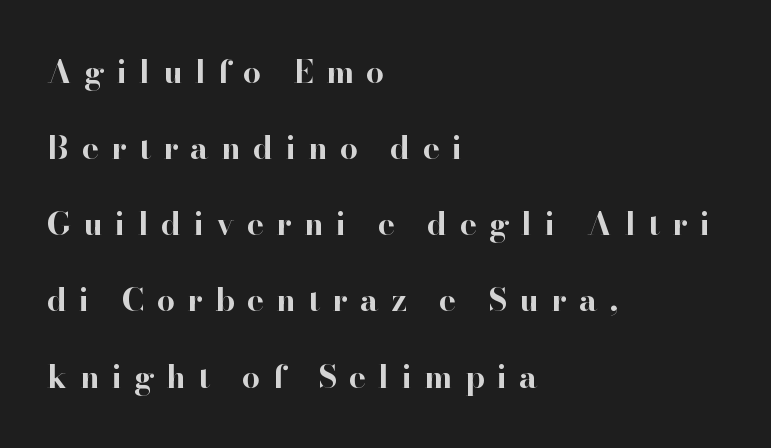
The zone under the glyphs is completely vacant. Compared with typical paragraphs, the rows here are farther apart. How are the letters spaced? Widely, with obvious added tracking. This is serif lettering, the kind often seen in printed books. In CSS terms this would be text-align: left.
